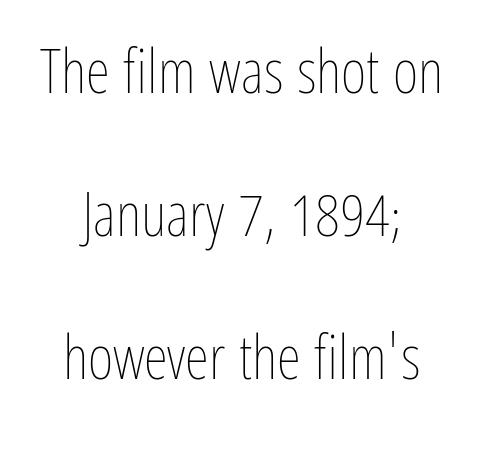
Every character sits straight up, as roman type does. The line-height multiplier appears high, well above default. The words here are not underlined. The passage shown is typed in a proportional face where columns would drift. Bold? No — there's no thickening of the strokes.
